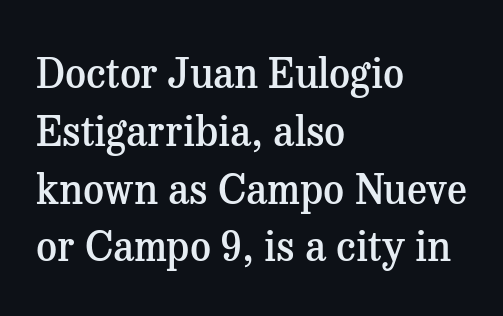
Compared with a centered layout, this one pins lines to the left instead. Bold? Not quite — semibold, heavier than regular but stopping short. The typography opts for an upright posture over an oblique one. Observe the ordinary spacing: letters are neighbours, not strangers.
